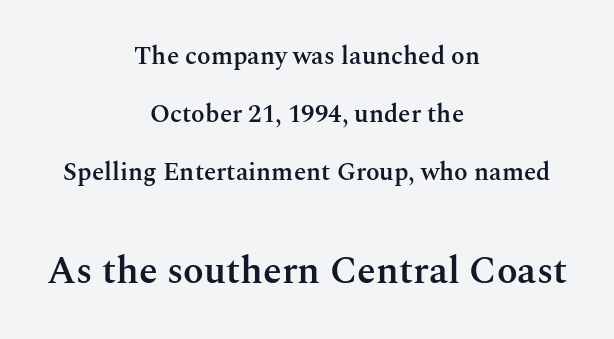
Q: Is the text bold? A: Semi-bold.
Q: Is the text italic (slanted)? A: No, it is upright.
Q: Is the typeface a serif or a sans-serif typeface? A: Serif.
Q: Is the text underlined? A: No.
Q: How is the paragraph aligned? A: Centered.
Q: Is the spacing between letters normal or unusually wide? A: Normal.
Q: Is the spacing between lines tight, normal or loose? A: Loose.
Q: Which block of text is set in a larger size, the first (top) or the second (bottom)? A: The second (bottom) one.
Q: Width (condensed, normal, or wide)? A: Normal.
Q: Stroke contrast? A: Medium.
Q: x-height? A: Medium.
Q: Monospaced? A: No.
